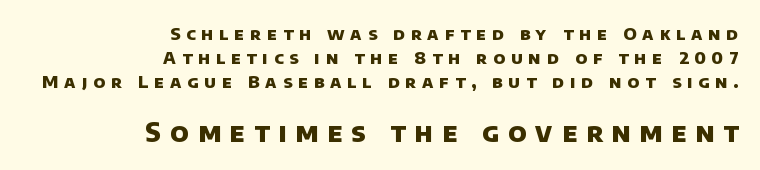
The type is letterspaced generously, with wide tracking. Students, this is bold: see how much ink each stroke carries. The area under the type is left untouched. These lines sit exactly where default settings would place them. Caption: upper text group reduced, lower text group enlarged. Line endings align vertically; line beginnings do not.
